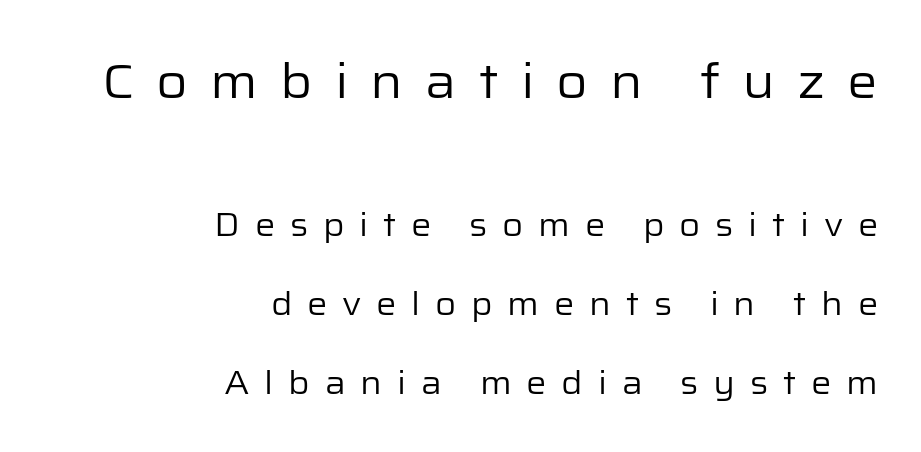
Q: Is the text bold? A: No.
Q: Is the text italic (slanted)? A: No, it is upright.
Q: Is the typeface a serif or a sans-serif typeface? A: Sans-serif.
Q: Is the text underlined? A: No.
Q: How is the paragraph aligned? A: Right-aligned.
Q: Is the spacing between letters normal or unusually wide? A: Unusually wide.
Q: Is the spacing between lines tight, normal or loose? A: Loose.
Q: Which block of text is set in a larger size, the first (top) or the second (bottom)? A: The first (top) one.
Q: Width (condensed, normal, or wide)? A: Normal.
Q: Stroke contrast? A: Low.
Q: x-height? A: Medium.
Q: Monospaced? A: No.
